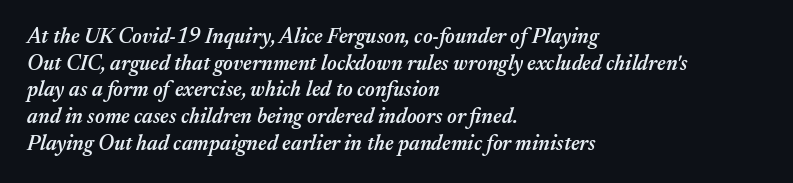
{"italic": "yes", "lean": "right", "slant_degrees": 17, "bold": "semi", "underline": "no", "align": "left", "line_spacing": "normal", "line_spacing_ratio": 1.27, "letter_spacing": "normal", "letter_spacing_em": 0.0, "glyph_px": 21}
